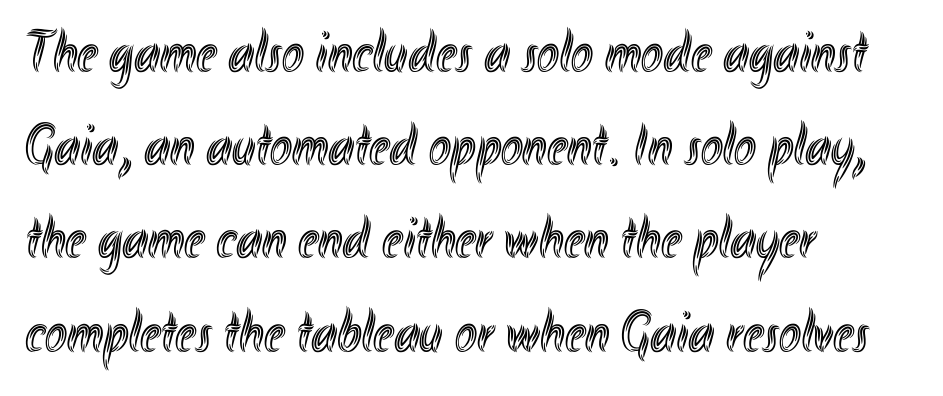
Q: Is the text italic (slanted)? A: Yes.
Q: Is the text underlined? A: No.
Q: How is the paragraph aligned? A: Left-aligned.
Q: Is the spacing between letters normal or unusually wide? A: Normal.
Q: Is the spacing between lines tight, normal or loose? A: Normal.
Q: Width (condensed, normal, or wide)? A: Condensed.
Q: x-height? A: Small.
Q: Monospaced? A: No.
